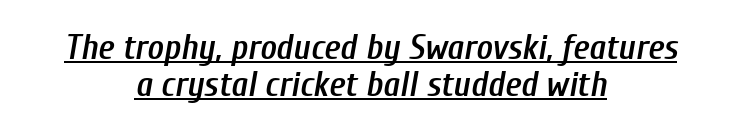
The image shows 35 px semibold, condensed type, italic (leaning right); set centered, tight line spacing (1.05x), normal letter spacing, underlined; low stroke contrast and a medium x-height.
